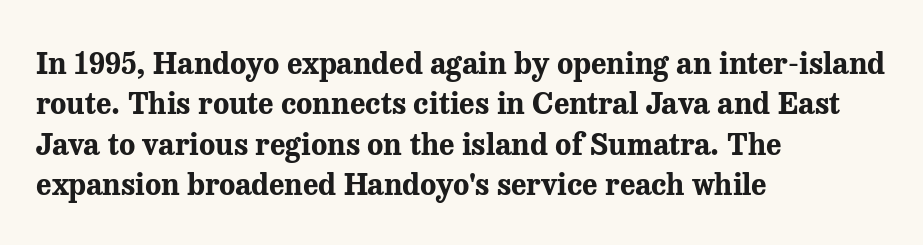
The image shows 30 px bold serif type, upright; set left-aligned, normal line spacing (1.35x), normal letter spacing, not underlined; medium stroke contrast and a medium x-height.
